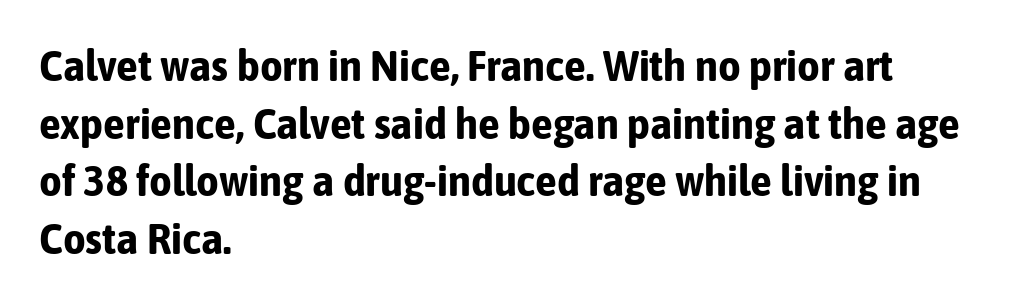
The image shows 44 px bold, condensed sans-serif type, upright; set left-aligned, normal line spacing (1.31x), normal letter spacing, not underlined; low stroke contrast and a medium x-height.
